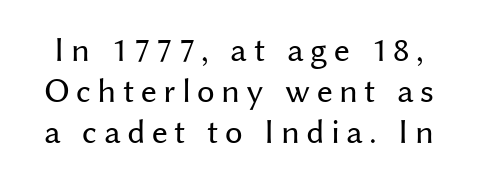
The image shows 35 px regular-weight sans-serif type, upright; set line spacing 1.17x, not underlined; medium stroke contrast and a medium x-height.
